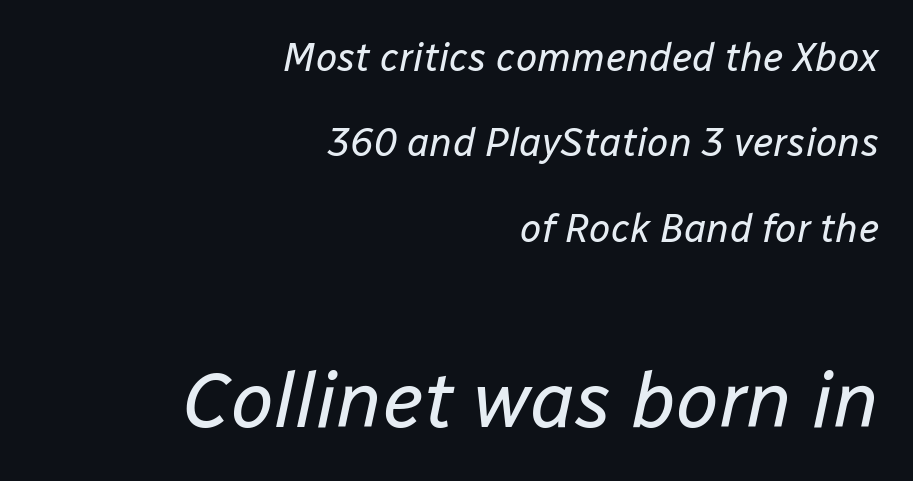
The rendering anchors every line to the right-hand side. There's an unmistakable incline to the writing here. The rendering keeps characters at their native spacing. Beneath every word, the page is bare. No extra ink here — the face is not bold.
